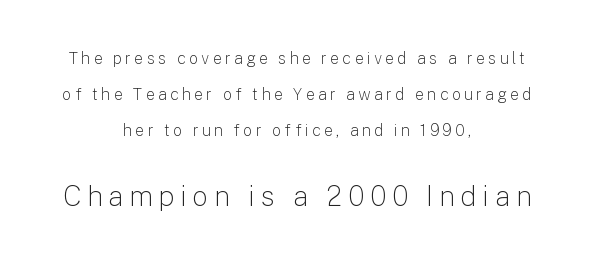
The image shows 28 px light sans-serif type, upright; set centered, loose line spacing (2.24x), unusually wide letter spacing (+0.2 em), not underlined; the second (bottom) block is 1.75x larger; low stroke contrast and a medium x-height.
